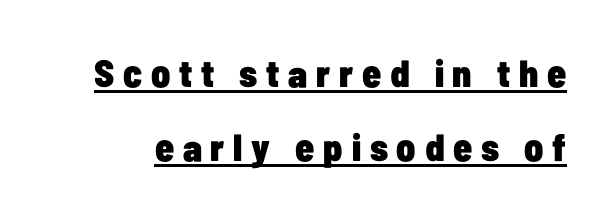
The image shows 38 px heavy, condensed sans-serif type, upright; set loose line spacing (1.96x), unusually wide letter spacing (+0.23 em), underlined; low stroke contrast and a medium x-height.
